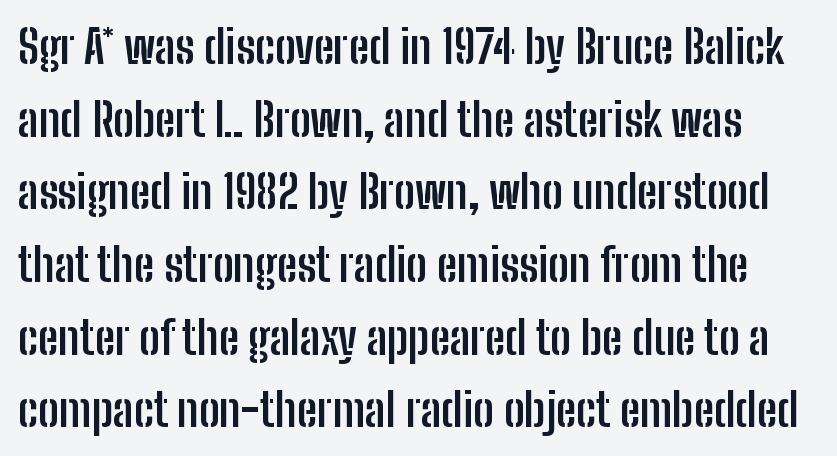
{"serif": "no", "italic": "no", "bold": "yes", "weight": "semibold", "width": "condensed", "stroke_contrast": "low", "x_height": "medium", "monospaced": "no", "underline": "no", "line_spacing": "normal", "line_spacing_ratio": 1.58, "letter_spacing": "normal", "letter_spacing_em": 0.0, "glyph_px": 46}
